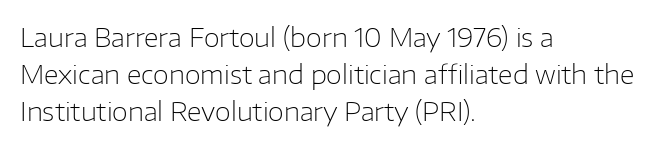
{"italic": "no", "bold": "no", "underline": "no", "align": "left", "line_spacing": "normal", "line_spacing_ratio": 1.43, "letter_spacing": "normal", "letter_spacing_em": 0.0, "glyph_px": 26}
